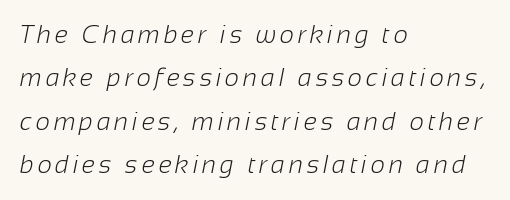
Decoration check: the copy has no underline. The compositor pushed each line to the left boundary. On a weight scale, this lands at 450 or below.
